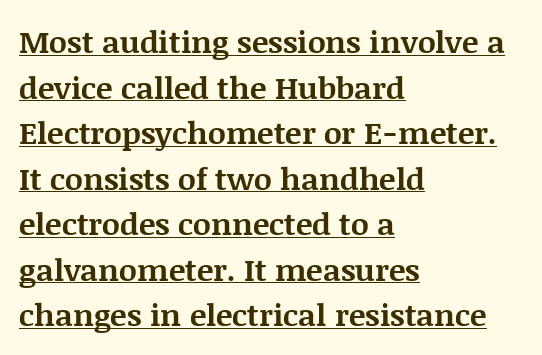
Vertical strokes here are truly vertical. This sample is left-justified, so line endings fall wherever the words run out. Caption: standard tracking, unaltered. The rendering uses the underline text-decoration.
